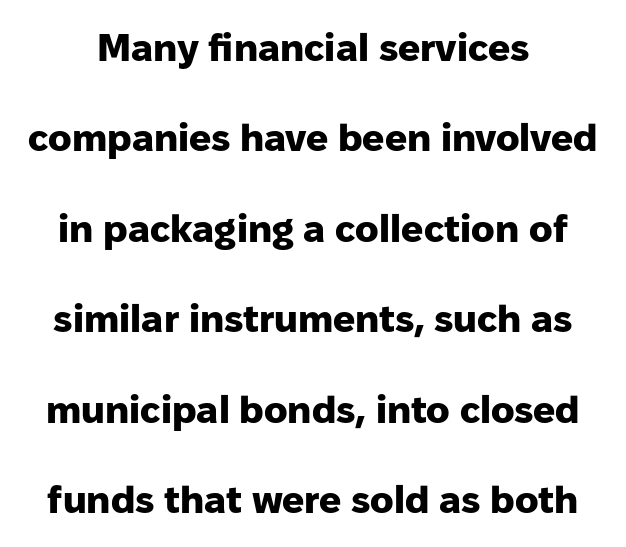
The characters look thick and weighty, a clear bold. Notice how the stems are strictly vertical — no italics here. Here the glyphs are tracked normally, forming tight word shapes. Loosely led — the rows are spread out. Descenders are the only things crossing below the line. Note the varied advance widths — an 'i' is clearly narrower than an 'm'.
